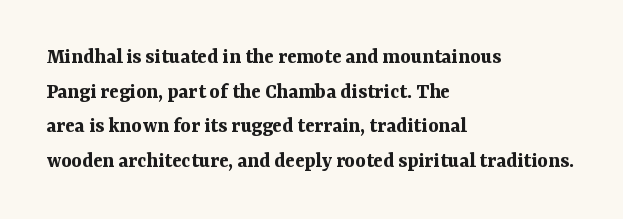
This sample uses an upright cut, with every glyph sitting square on the baseline. Whoever set this chose a conventional vertical rhythm. Students, note that the glyphs here touch the page at normal intervals. Strokes here are thick enough to call this a true bold.
